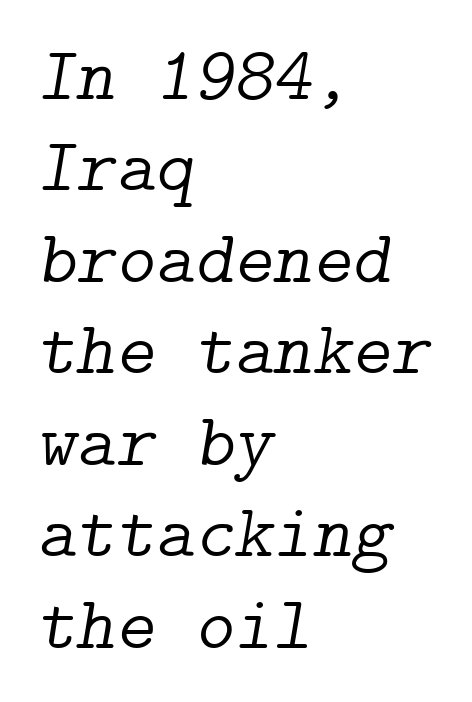
The image shows 75 px light serif type, italic (leaning right); set left-aligned, line spacing 1.22x, normal letter spacing, not underlined; low stroke contrast and a medium x-height.
